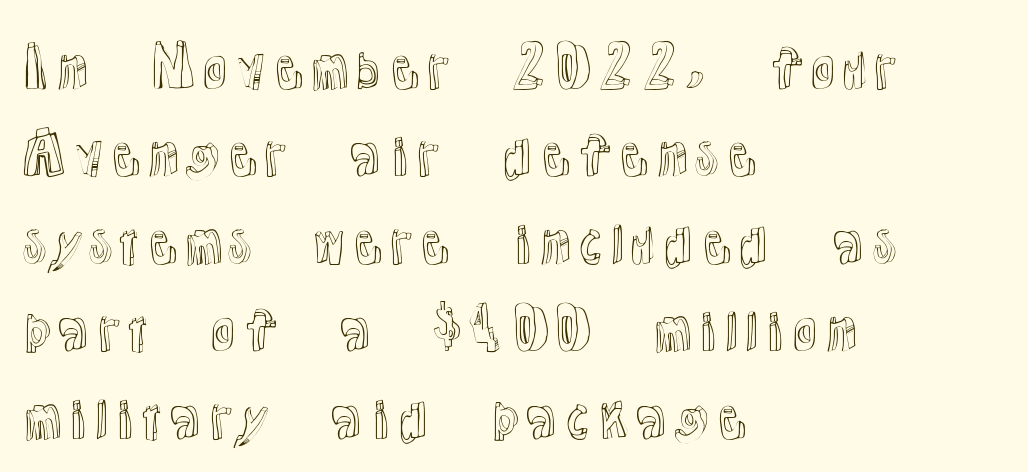
The vertical gap from one line to the next is medium. The rendering keeps characters at their native spacing. The text block is weighted toward the left margin, trailing off unevenly rightward. The axis of the letterforms is exactly vertical. Clear beneath every line of the passage. Each letter keeps its own natural width here, so spacing adapts to shape.
